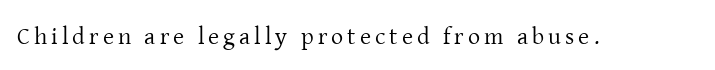
{"italic": "no", "bold": "no", "underline": "no", "glyph_px": 24}
